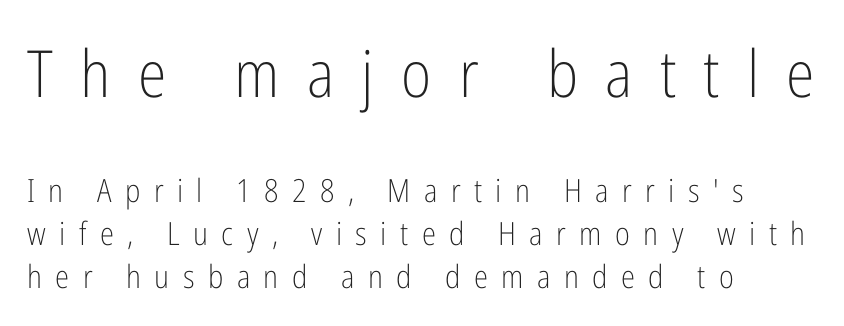
Q: Is the text bold? A: No.
Q: Is the text italic (slanted)? A: No, it is upright.
Q: Is the typeface a serif or a sans-serif typeface? A: Sans-serif.
Q: Is the text underlined? A: No.
Q: How is the paragraph aligned? A: Left-aligned.
Q: Is the spacing between letters normal or unusually wide? A: Unusually wide.
Q: Is the spacing between lines tight, normal or loose? A: Normal.
Q: Which block of text is set in a larger size, the first (top) or the second (bottom)? A: The first (top) one.
Q: Width (condensed, normal, or wide)? A: Condensed.
Q: Stroke contrast? A: Low.
Q: x-height? A: Medium.
Q: Monospaced? A: No.
